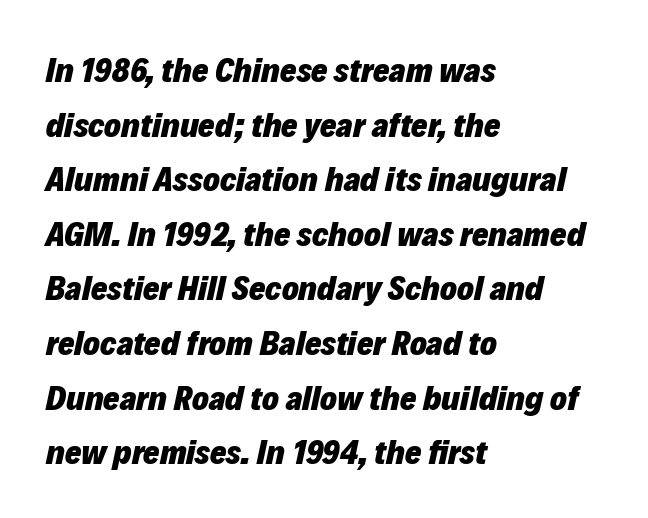
Summary of vertical rhythm: regular, with standard interline spacing. This rendering leaves character spacing at its baseline value. A student would call this left alignment; a typographer would say flush left, rag right. The typesetting leans heavy: a genuine bold. Observe the lean: these are italic letterforms.
